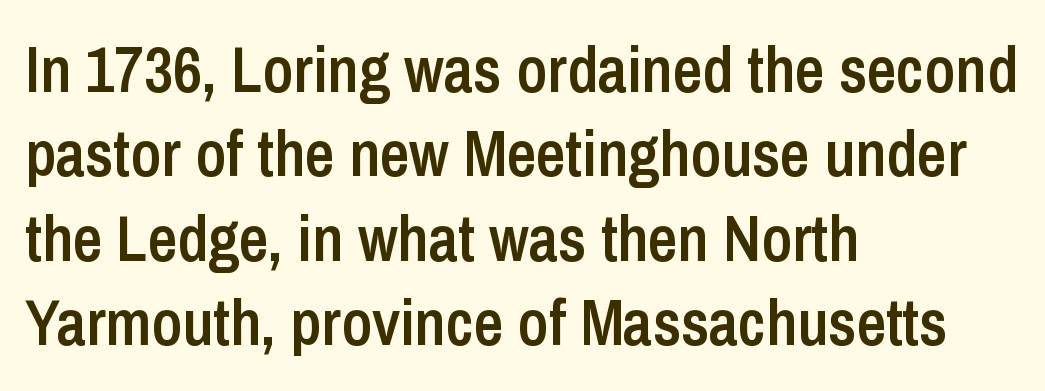
The image shows 64 px semibold, condensed sans-serif type, upright; set left-aligned, normal line spacing (1.32x), normal letter spacing, not underlined; low stroke contrast and a medium x-height.
